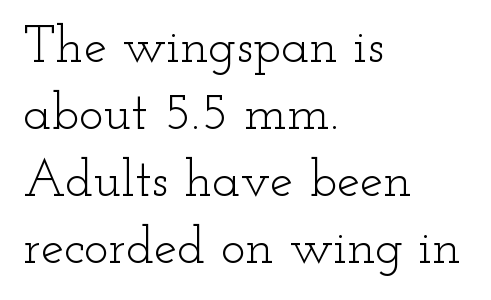
{"serif": "yes", "italic": "no", "bold": "no", "weight": "light", "width": "wide", "stroke_contrast": "low", "x_height": "small", "monospaced": "no", "underline": "no", "align": "left", "line_spacing": "normal", "line_spacing_ratio": 1.29, "letter_spacing": "normal", "letter_spacing_em": 0.0, "glyph_px": 52}
